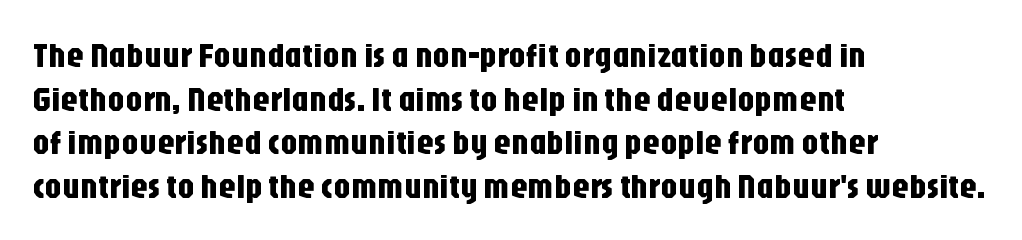
{"serif": "no", "italic": "no", "width": "condensed", "stroke_contrast": "low", "x_height": "large", "monospaced": "no", "underline": "no", "align": "left", "line_spacing": "normal", "line_spacing_ratio": 1.25, "letter_spacing": "normal", "letter_spacing_em": 0.0, "glyph_px": 35}
